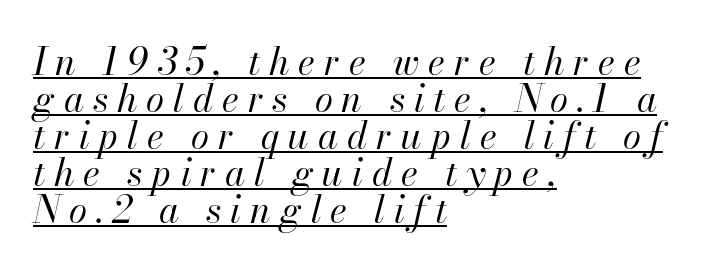
{"italic": "yes", "lean": "right", "slant_degrees": 13, "bold": "no", "weight": "regular", "width": "normal", "stroke_contrast": "high", "x_height": "small", "monospaced": "no", "underline": "yes", "align": "left", "line_spacing": "tight", "line_spacing_ratio": 1.0, "letter_spacing": "wide", "letter_spacing_em": 0.24, "glyph_px": 37}
